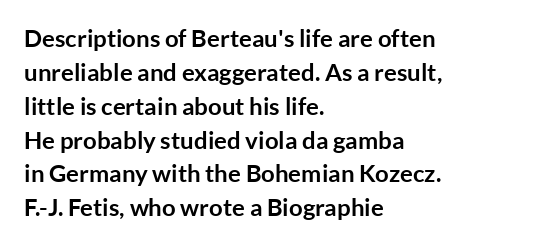
The image shows 24 px bold type, upright; set left-aligned, normal line spacing (1.41x), normal letter spacing, not underlined.
